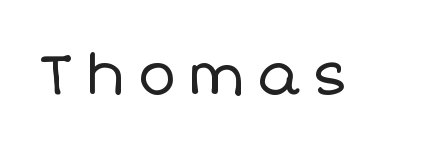
Unbolded letterforms with no extra heft. Upright lettering throughout. Letters rest on an invisible, unmarked baseline. Each letter keeps its own natural width here, so spacing adapts to shape.
